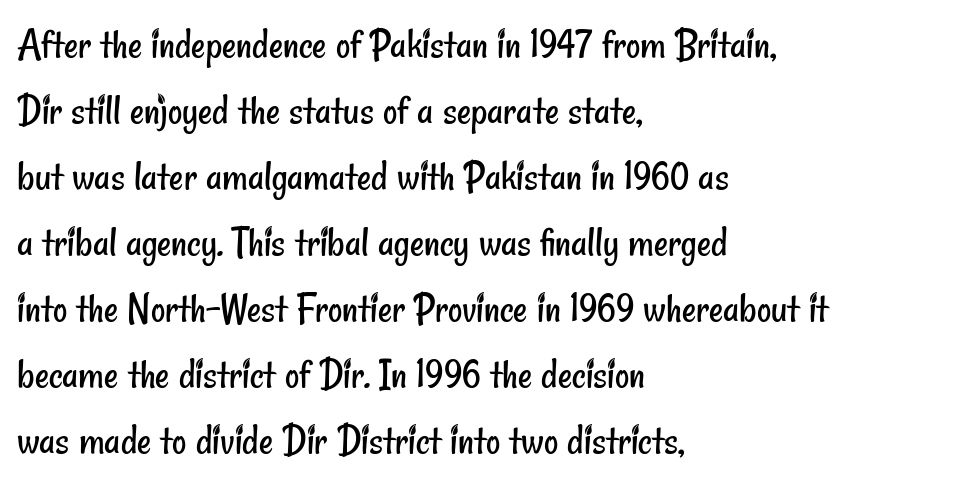
Q: Is the text bold? A: No.
Q: Is the typeface a serif or a sans-serif typeface? A: Sans-serif.
Q: Is the text underlined? A: No.
Q: How is the paragraph aligned? A: Left-aligned.
Q: Is the spacing between letters normal or unusually wide? A: Normal.
Q: Is the spacing between lines tight, normal or loose? A: Normal.
Q: Width (condensed, normal, or wide)? A: Condensed.
Q: Stroke contrast? A: Low.
Q: x-height? A: Small.
Q: Monospaced? A: No.
